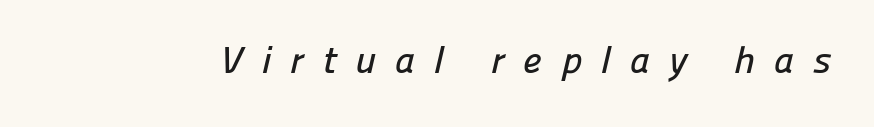
{"serif": "no", "width": "normal", "stroke_contrast": "low", "x_height": "medium", "monospaced": "no", "underline": "no", "letter_spacing": "wide", "letter_spacing_em": 0.5, "glyph_px": 38}
